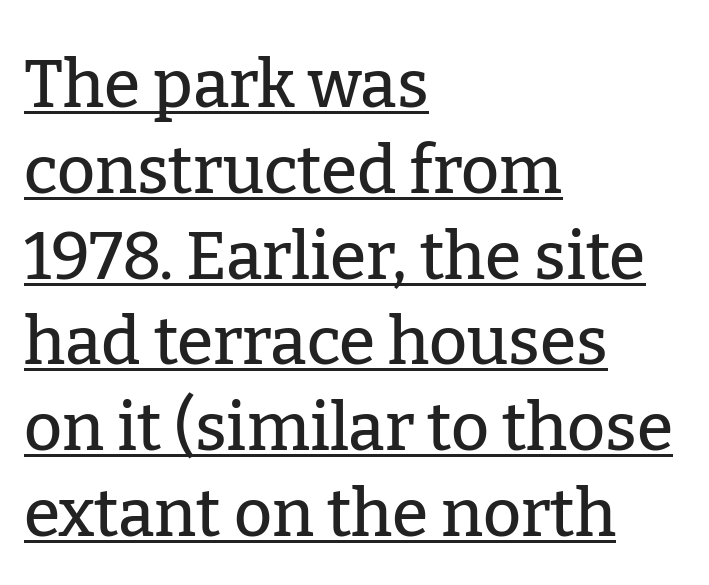
The image shows 66 px serif type, upright; set left-aligned, normal line spacing (1.3x), normal letter spacing, underlined; low stroke contrast and a medium x-height.
